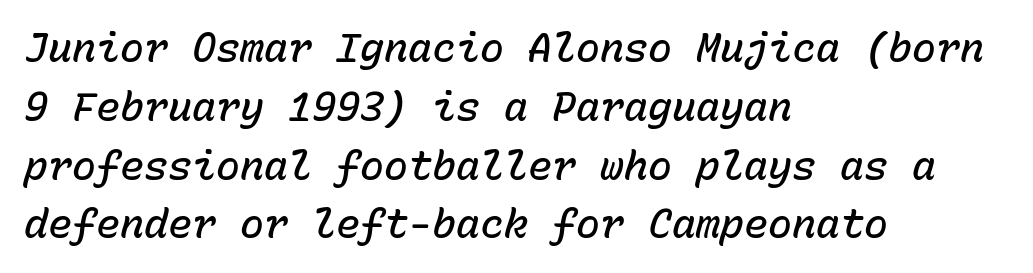
{"italic": "yes", "lean": "right", "slant_degrees": 15, "bold": "semi", "weight": "semibold", "width": "normal", "stroke_contrast": "low", "x_height": "medium", "monospaced": "yes", "underline": "no", "align": "left", "line_spacing": "normal", "line_spacing_ratio": 1.47, "letter_spacing": "normal", "letter_spacing_em": 0.0, "glyph_px": 40}
